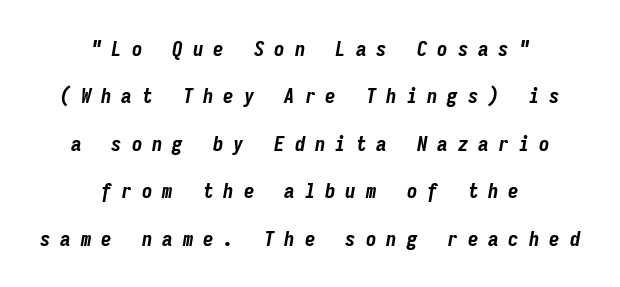
{"italic": "yes", "lean": "right", "slant_degrees": 9, "bold": "yes", "underline": "no", "align": "center", "line_spacing": "loose", "line_spacing_ratio": 2.26, "letter_spacing": "wide", "letter_spacing_em": 0.47, "glyph_px": 21}
